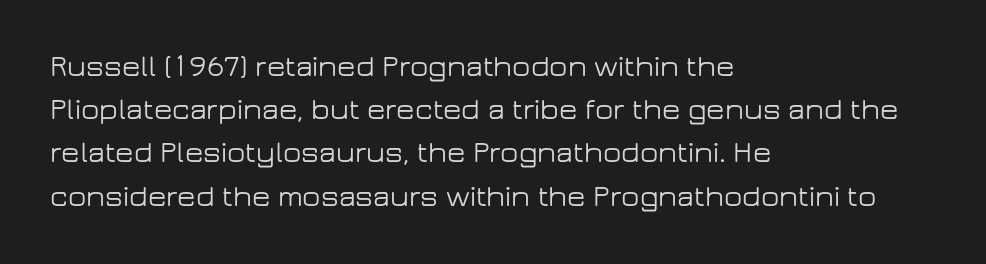
Q: Is the text italic (slanted)? A: No, it is upright.
Q: Is the typeface a serif or a sans-serif typeface? A: Sans-serif.
Q: Is the text underlined? A: No.
Q: How is the paragraph aligned? A: Left-aligned.
Q: Is the spacing between letters normal or unusually wide? A: Normal.
Q: Is the spacing between lines tight, normal or loose? A: Normal.
Q: Width (condensed, normal, or wide)? A: Wide.
Q: Stroke contrast? A: Low.
Q: x-height? A: Medium.
Q: Monospaced? A: No.
